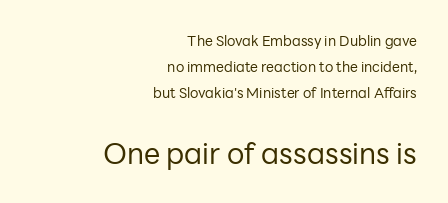
The image shows 29 px regular-weight sans-serif type, upright; set right-aligned, line spacing 1.87x, normal letter spacing, not underlined; the second (bottom) block is 2.07x larger; low stroke contrast and a medium x-height.
